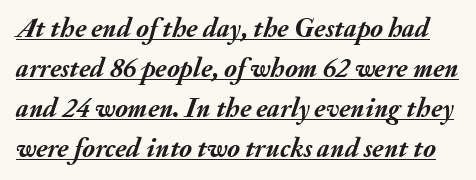
Rendered with sloped, italic letterforms. The rendered words wear a rule along their underside. Tracking here is standard; glyphs follow each other at the usual distance. Stroke thickness is high; the sample reads as a true bold. Each new line begins a customary step beneath the previous one.
